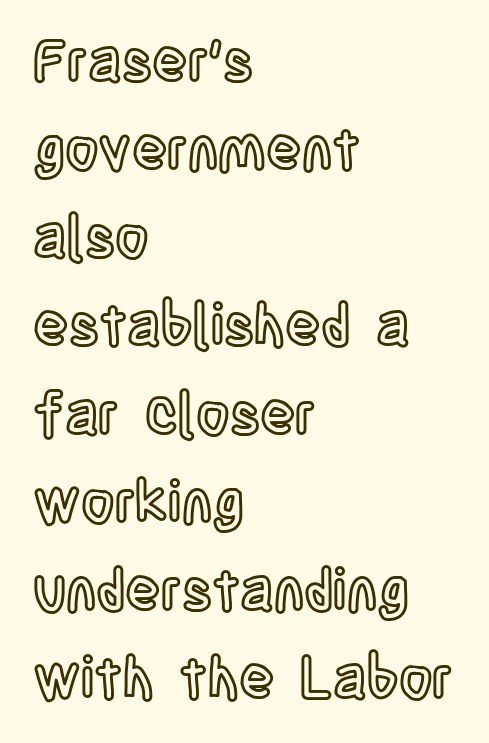
{"italic": "no", "width": "condensed", "x_height": "large", "monospaced": "no", "underline": "no", "align": "left", "line_spacing": "normal", "line_spacing_ratio": 1.52, "letter_spacing": "normal", "letter_spacing_em": 0.0, "glyph_px": 58}
